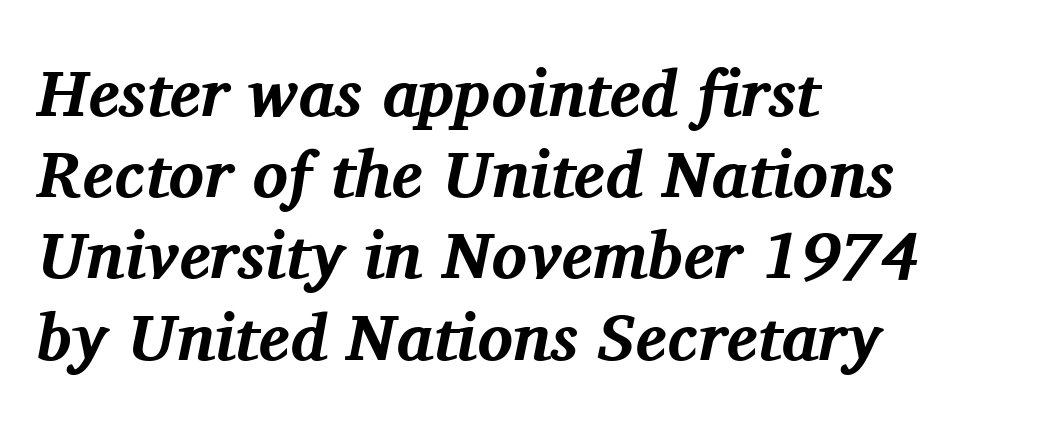
The image shows 66 px bold serif type, italic (leaning right); set left-aligned, line spacing 1.23x, normal letter spacing, not underlined; medium stroke contrast and a medium x-height.
